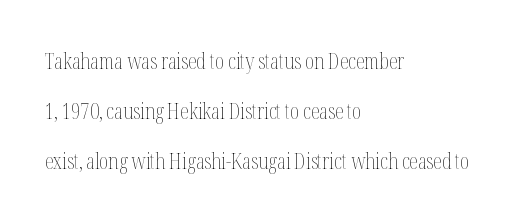
Words float on clear page, feet unadorned. A great deal of white space separates one row of letters from the next. The weight tops out at a normal text grade. The setting favours the left margin, as ordinary paragraphs usually do. Quick note: not italic, upright. This sample uses plain, unmodified letter spacing.
